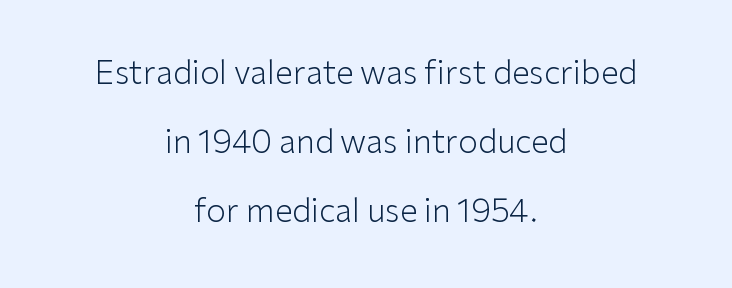
The image shows 32 px light sans-serif type, upright; set centered, loose line spacing (2.15x), normal letter spacing, not underlined; low stroke contrast and a medium x-height.
